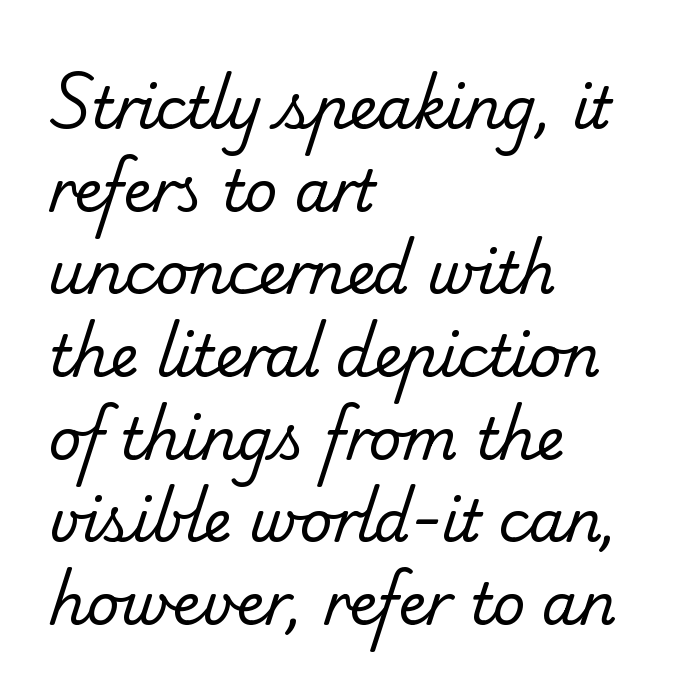
Q: Is the text bold? A: No.
Q: Is the typeface a serif or a sans-serif typeface? A: Serif.
Q: Is the text underlined? A: No.
Q: How is the paragraph aligned? A: Left-aligned.
Q: Is the spacing between letters normal or unusually wide? A: Normal.
Q: Is the spacing between lines tight, normal or loose? A: Normal.
Q: Width (condensed, normal, or wide)? A: Normal.
Q: Stroke contrast? A: Low.
Q: x-height? A: Small.
Q: Monospaced? A: No.
